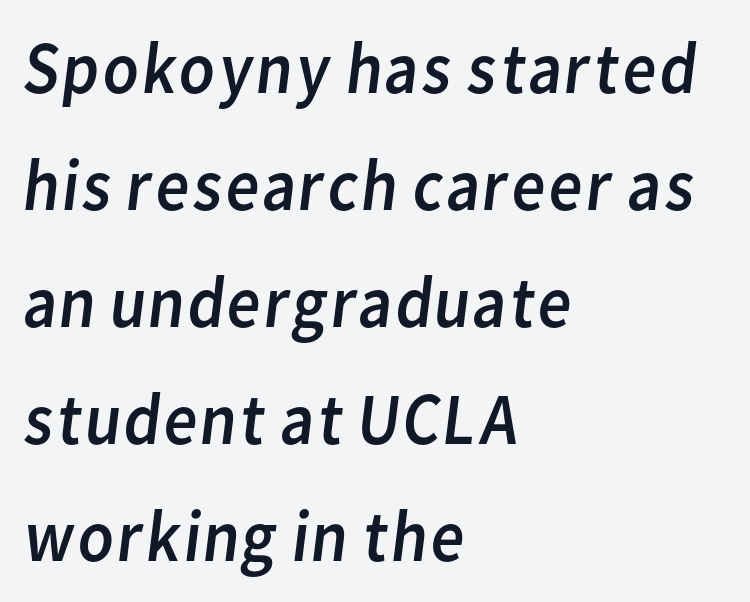
The image shows 74 px regular-weight sans-serif type; set left-aligned, normal line spacing (1.58x), normal letter spacing, not underlined; low stroke contrast and a medium x-height.
